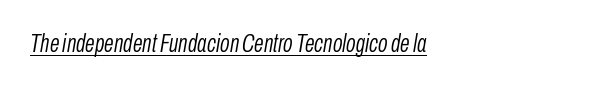
The image shows 25 px text type, italic (leaning right); set normal letter spacing, underlined.
